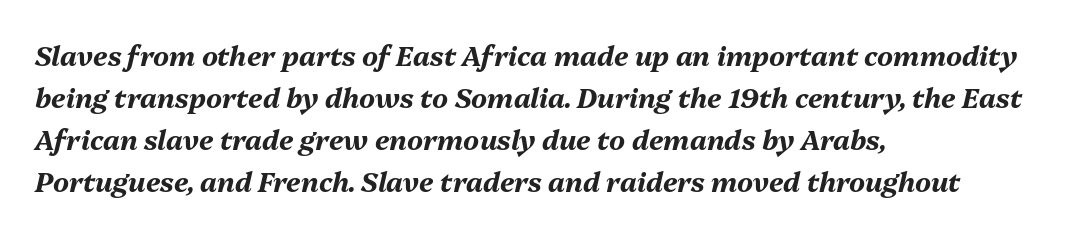
Q: Is the text bold? A: Yes.
Q: Is the text italic (slanted)? A: Yes, it leans right by about 13 degrees.
Q: Is the text underlined? A: No.
Q: How is the paragraph aligned? A: Left-aligned.
Q: Is the spacing between letters normal or unusually wide? A: Normal.
Q: Is the spacing between lines tight, normal or loose? A: Normal.
